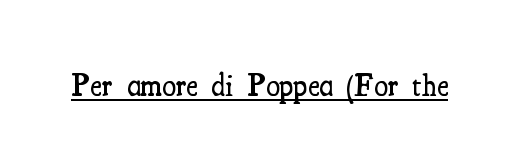
Q: Is the text bold? A: Semi-bold.
Q: Is the text italic (slanted)? A: No, it is upright.
Q: Is the typeface a serif or a sans-serif typeface? A: Serif.
Q: Is the text underlined? A: Yes.
Q: Is the spacing between letters normal or unusually wide? A: Normal.
Q: Width (condensed, normal, or wide)? A: Condensed.
Q: Stroke contrast? A: Medium.
Q: x-height? A: Small.
Q: Monospaced? A: No.
